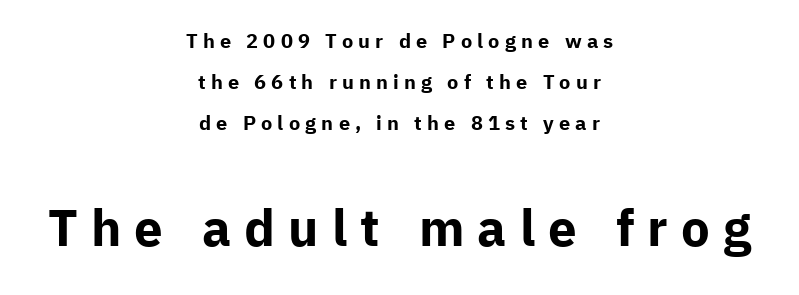
The image shows 51 px bold sans-serif type, upright; set centered, loose line spacing (2.06x), unusually wide letter spacing (+0.26 em), not underlined; the second (bottom) block is 2.55x larger; low stroke contrast and a medium x-height.
